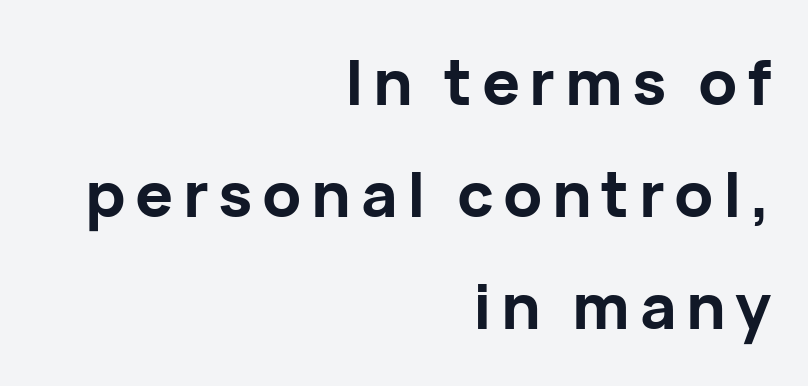
Is this a fixed-width face? No — the glyphs have proportional, varying widths. Is there any slant? The stems are plumb. Compared with a flush-left layout, this one pins lines to the opposite, right side. Quick note: underline off. Typographic density is high because the face is bold. Serifs: no, the terminals of the letterforms are clean.
